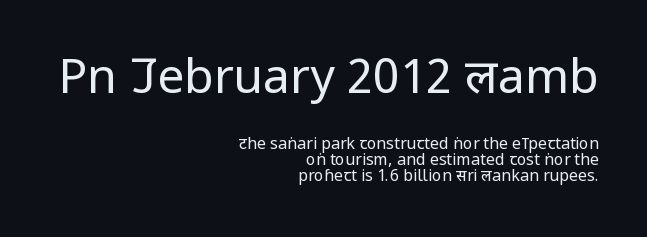
The image shows 48 px regular-weight, condensed sans-serif type, upright; set right-aligned, tight line spacing (1.0x), normal letter spacing, not underlined; the first (top) block is 3.0x larger; low stroke contrast and a large x-height.
